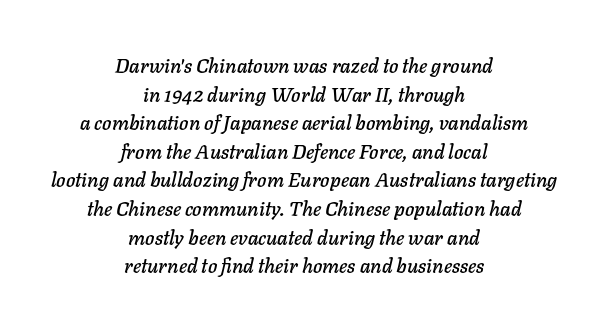
The leading is moderate, giving the passage an even texture. Centered paragraph, ragged on both sides. This is oblique type, the kind used for emphasis or titles. The area under the type is left untouched. The rendering keeps characters at their native spacing.
